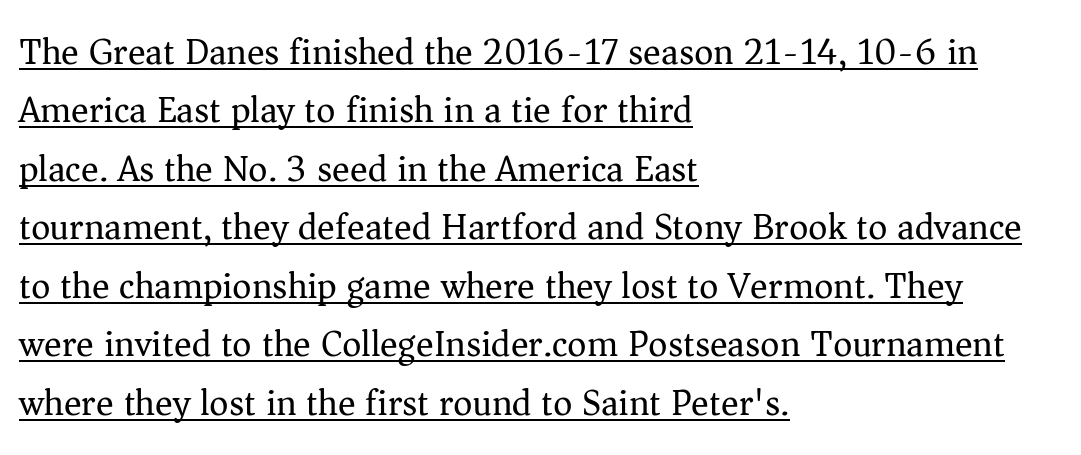
Between one letter and the next there's only the usual sliver of space. How would I describe the line gaps? Plain and ordinary. These lines are set flush left with a ragged right edge. Nope, not italic — everything's standing straight. Character widths vary here, with narrow letters taking less room than wide ones. Every word sits above its own underline.
